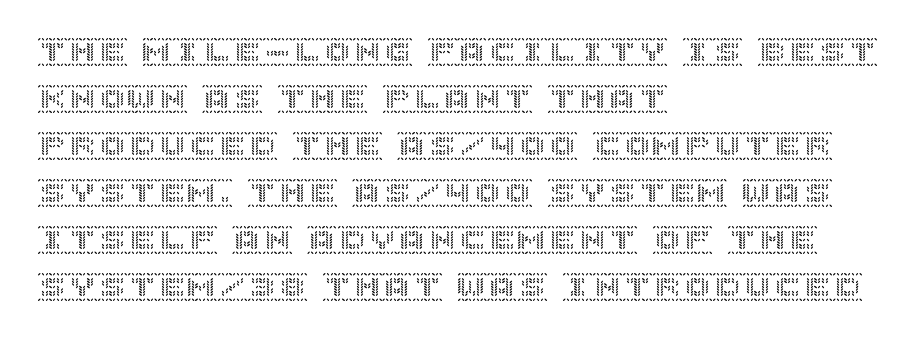
{"italic": "no", "width": "normal", "x_height": "large", "underline": "no", "align": "left", "line_spacing": "normal", "line_spacing_ratio": 1.57, "letter_spacing": "normal", "letter_spacing_em": 0.0, "glyph_px": 30}
